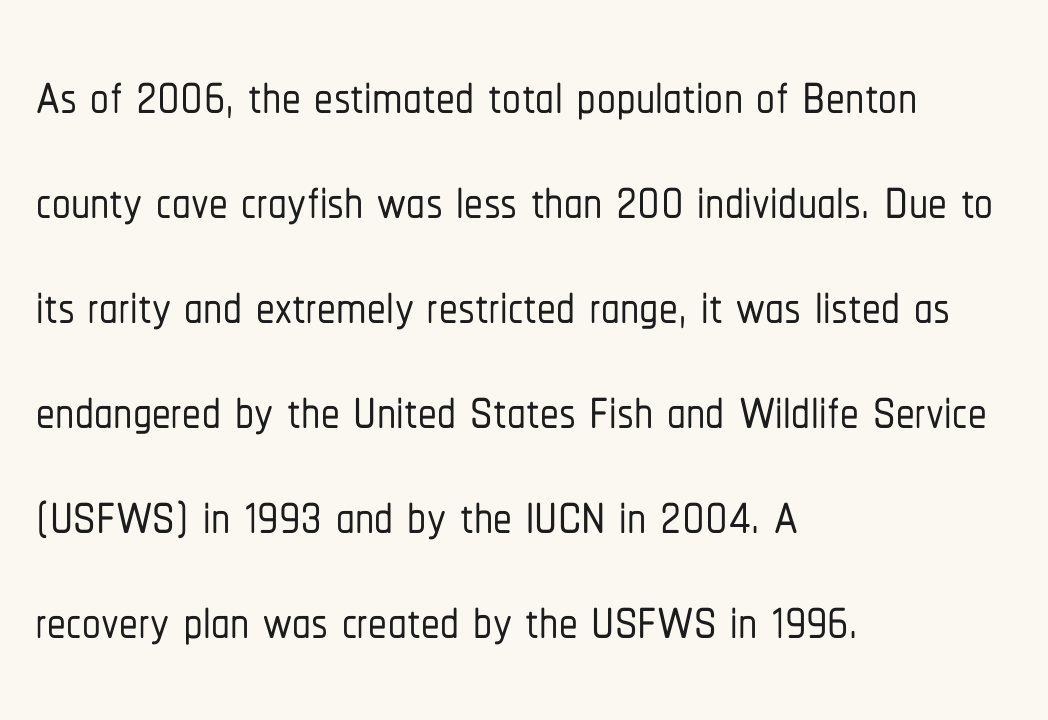
Each row of text sits above clean, open space. The rendering anchors every line to the left-hand side. Does extra space separate the letters? No, they use regular spacing. Is this a fixed-width face? No — the glyphs have proportional, varying widths.
